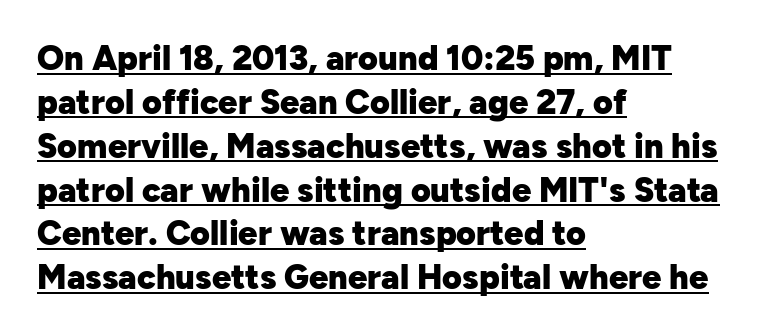
The image shows 34 px heavy sans-serif type, upright; set left-aligned, normal line spacing (1.29x), normal letter spacing, underlined; low stroke contrast and a medium x-height.
